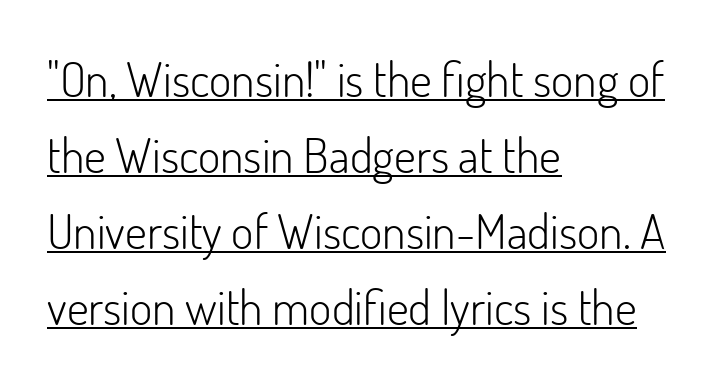
A typesetter would label this face a sans. Short note: letters normally spaced. Quick note: interline space is typical. Think of a printed novel: that variable character pitch is what you see here.
